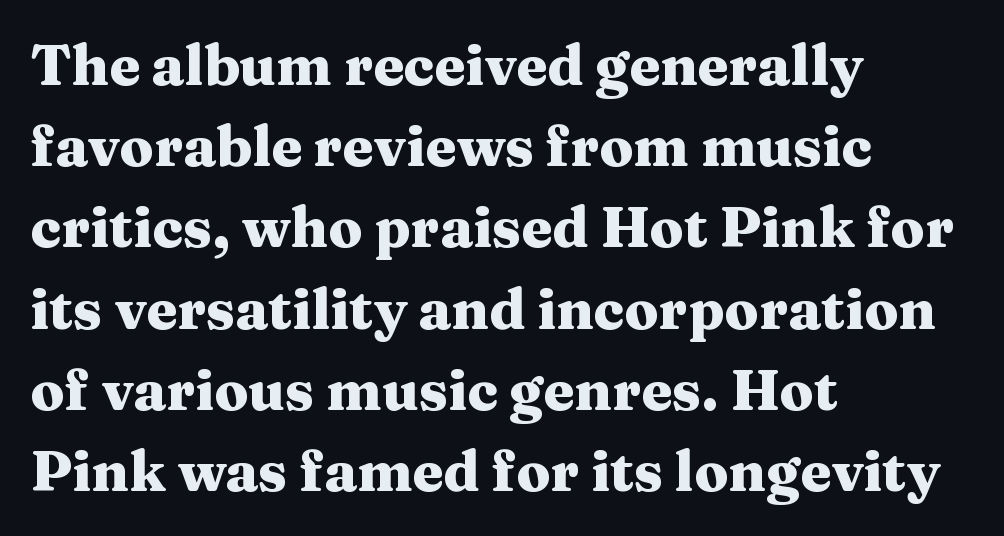
The image shows 56 px heavy, wide serif type, upright; set left-aligned, normal line spacing (1.45x), normal letter spacing, not underlined; medium stroke contrast and a medium x-height.
